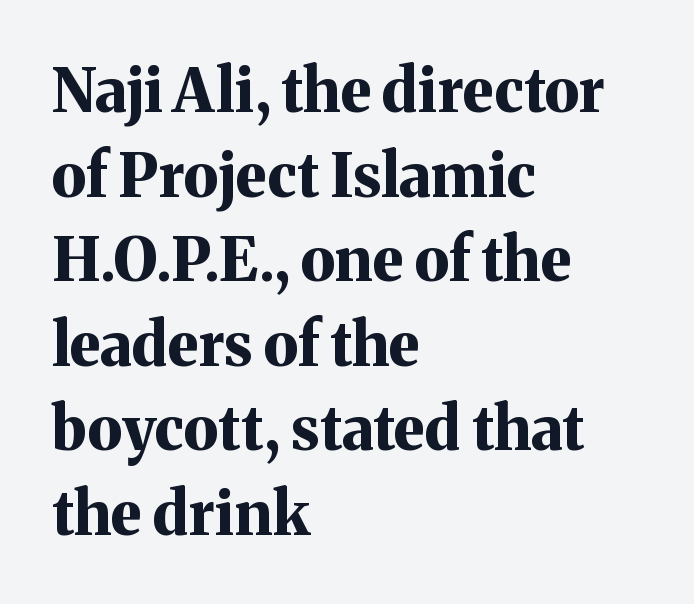
{"serif": "yes", "italic": "no", "bold": "yes", "weight": "bold", "width": "normal", "stroke_contrast": "medium", "x_height": "medium", "monospaced": "no", "underline": "no", "align": "left", "line_spacing": "normal", "line_spacing_ratio": 1.41, "letter_spacing": "normal", "letter_spacing_em": 0.0, "glyph_px": 60}
